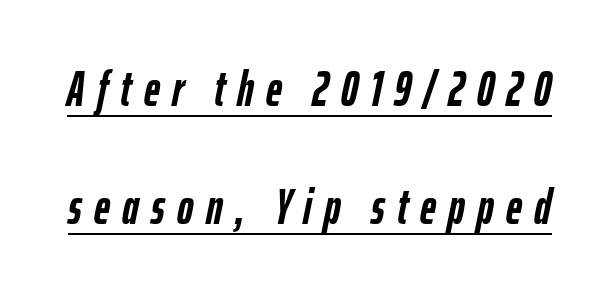
{"italic": "yes", "lean": "right", "slant_degrees": 12, "bold": "yes", "weight": "semibold", "width": "condensed", "stroke_contrast": "low", "x_height": "medium", "monospaced": "no", "underline": "yes", "line_spacing": "loose", "line_spacing_ratio": 2.41, "letter_spacing": "wide", "letter_spacing_em": 0.25, "glyph_px": 49}
